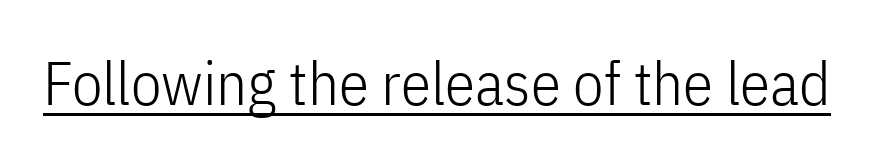
The image shows 61 px light, condensed sans-serif type, upright; set normal letter spacing, underlined; low stroke contrast and a medium x-height.
